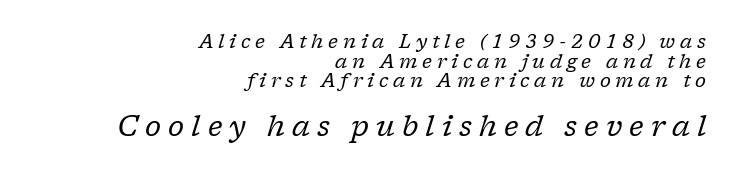
The image shows 28 px regular-weight serif type, italic (leaning right); set right-aligned, tight line spacing (1.03x), unusually wide letter spacing (+0.25 em), not underlined; the second (bottom) block is 1.47x larger; low stroke contrast and a medium x-height.
